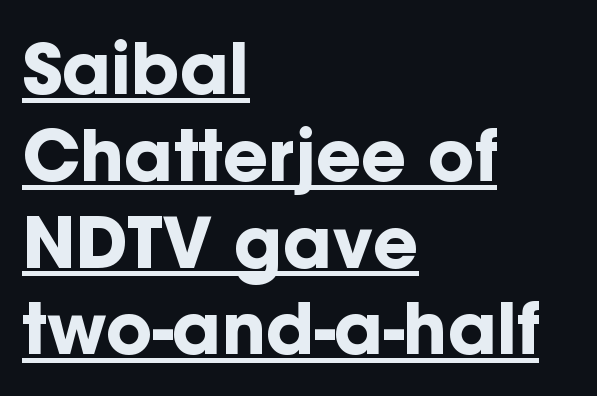
Q: Is the text bold? A: Yes.
Q: Is the text italic (slanted)? A: No, it is upright.
Q: Is the typeface a serif or a sans-serif typeface? A: Sans-serif.
Q: Is the text underlined? A: Yes.
Q: How is the paragraph aligned? A: Left-aligned.
Q: Is the spacing between letters normal or unusually wide? A: Normal.
Q: Width (condensed, normal, or wide)? A: Normal.
Q: Stroke contrast? A: Low.
Q: x-height? A: Medium.
Q: Monospaced? A: No.
